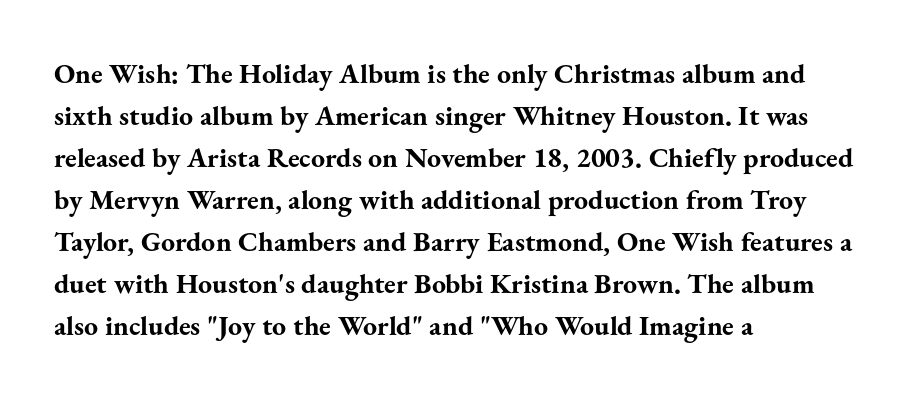
{"serif": "yes", "italic": "no", "bold": "yes", "weight": "bold", "width": "normal", "stroke_contrast": "medium", "x_height": "small", "monospaced": "no", "underline": "no", "align": "left", "line_spacing": "normal", "line_spacing_ratio": 1.5, "letter_spacing": "normal", "letter_spacing_em": 0.0, "glyph_px": 28}
